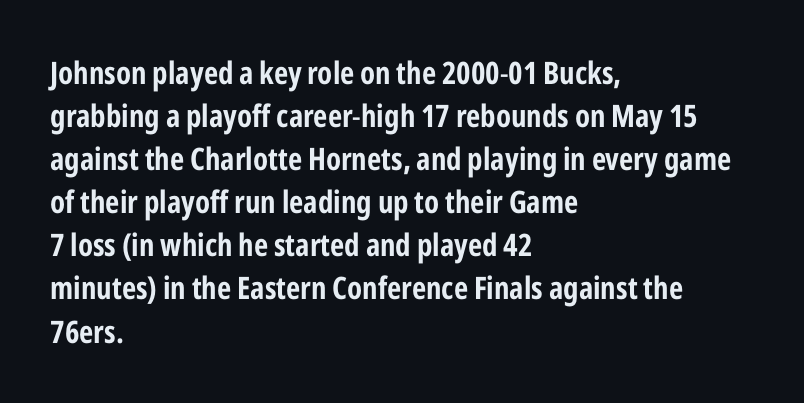
The image shows 31 px condensed sans-serif type, upright; set left-aligned, normal line spacing (1.39x), normal letter spacing, not underlined; low stroke contrast and a medium x-height.
